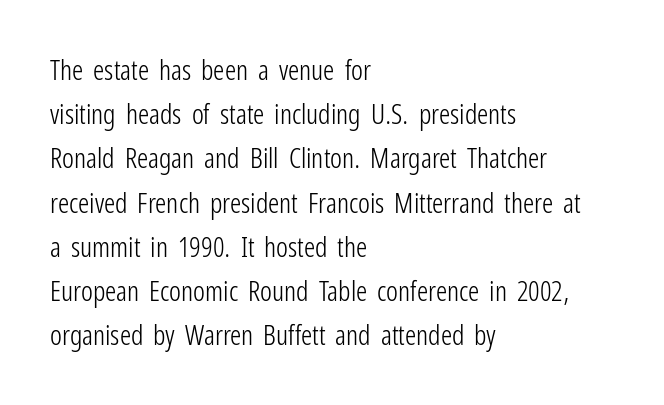
Q: Is the text bold? A: No.
Q: Is the text italic (slanted)? A: No, it is upright.
Q: Is the typeface a serif or a sans-serif typeface? A: Sans-serif.
Q: Is the text underlined? A: No.
Q: How is the paragraph aligned? A: Left-aligned.
Q: Is the spacing between letters normal or unusually wide? A: Normal.
Q: Is the spacing between lines tight, normal or loose? A: Normal.
Q: Width (condensed, normal, or wide)? A: Condensed.
Q: Stroke contrast? A: Low.
Q: x-height? A: Medium.
Q: Monospaced? A: No.
